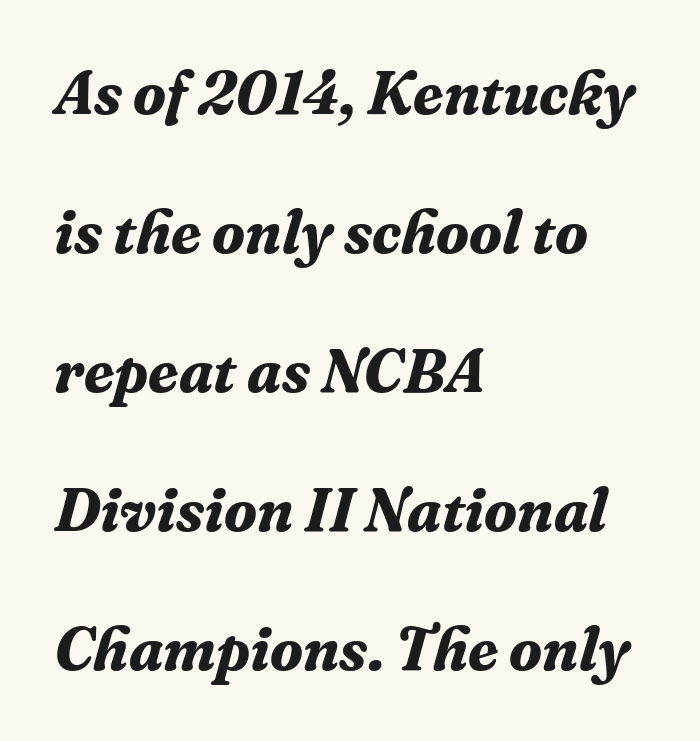
If you drew a ruler down the left edge, every line would touch it. No extra tracking has been applied to these lines. The rendering uses a large line-height, opening up the rows. Descender tails drop into unmarked territory. Look at the bottom of the vertical strokes: they flare into serifs here.
